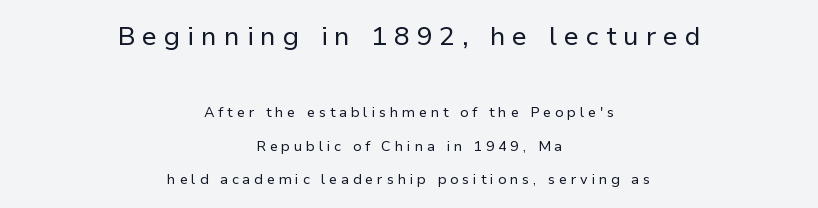
Quick note: underline off. Students, observe: this is what heavily led, spacious text looks like. The lines are quadded center. No letter is thick-stroked: the sample isn't bold.
